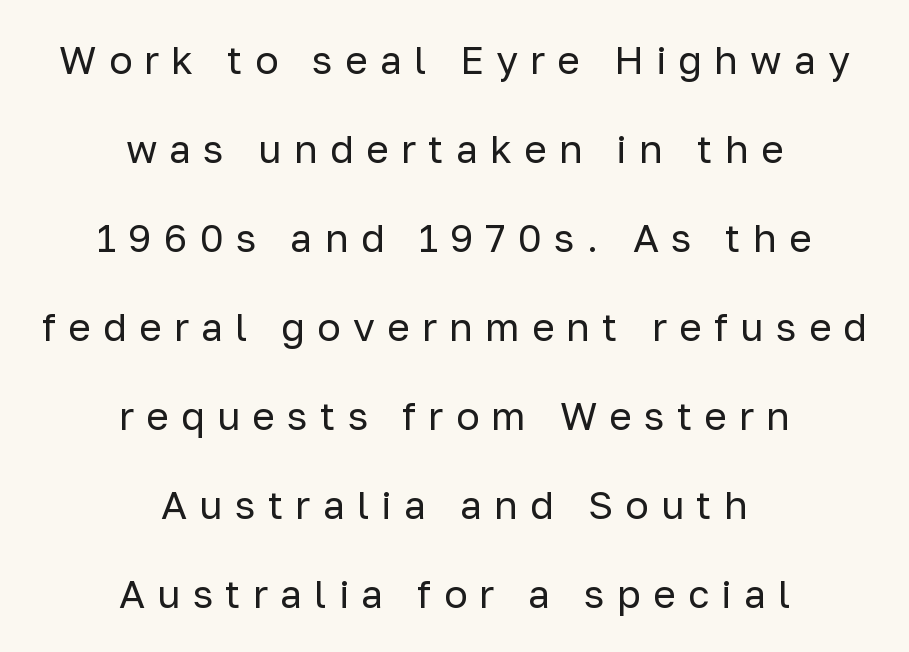
{"serif": "no", "italic": "no", "bold": "no", "weight": "regular", "width": "normal", "stroke_contrast": "low", "x_height": "medium", "monospaced": "no", "underline": "no", "align": "center", "line_spacing": "loose", "line_spacing_ratio": 2.28, "letter_spacing": "wide", "letter_spacing_em": 0.31, "glyph_px": 39}
